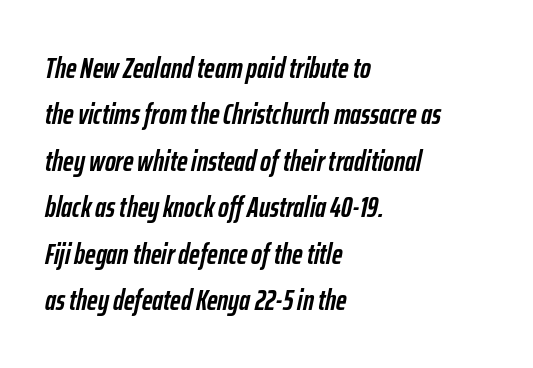
The image shows 29 px semibold, condensed type, italic (leaning right); set left-aligned, normal line spacing (1.6x), normal letter spacing, not underlined; low stroke contrast and a medium x-height.
